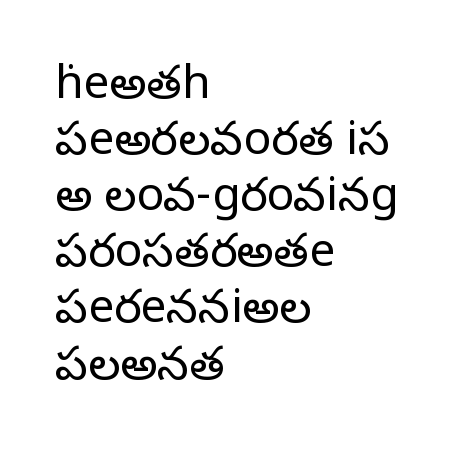
The image shows 46 px regular-weight serif type, upright; set left-aligned, line spacing 1.22x, normal letter spacing, not underlined; low stroke contrast and a large x-height.
